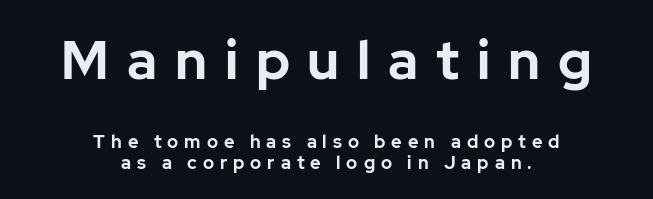
The image shows 54 px bold sans-serif type, upright; set centered, tight line spacing (1.15x), unusually wide letter spacing (+0.33 em), not underlined; the first (top) block is 3.0x larger; low stroke contrast and a medium x-height.
